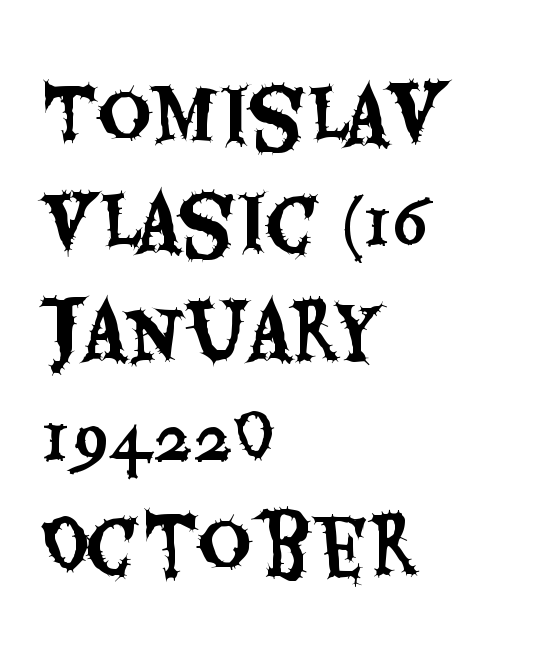
{"serif": "no", "italic": "no", "width": "condensed", "stroke_contrast": "medium", "x_height": "large", "monospaced": "no", "underline": "no", "align": "left", "line_spacing": "normal", "line_spacing_ratio": 1.45, "letter_spacing": "normal", "letter_spacing_em": 0.0, "glyph_px": 74}
